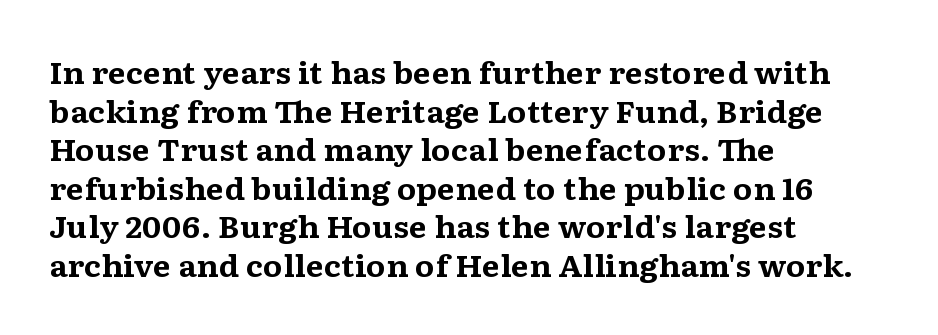
Q: Is the text bold? A: Yes.
Q: Is the text italic (slanted)? A: No, it is upright.
Q: Is the typeface a serif or a sans-serif typeface? A: Serif.
Q: Is the text underlined? A: No.
Q: How is the paragraph aligned? A: Left-aligned.
Q: Is the spacing between letters normal or unusually wide? A: Normal.
Q: Is the spacing between lines tight, normal or loose? A: Normal.
Q: Width (condensed, normal, or wide)? A: Wide.
Q: Stroke contrast? A: Medium.
Q: x-height? A: Medium.
Q: Monospaced? A: No.
